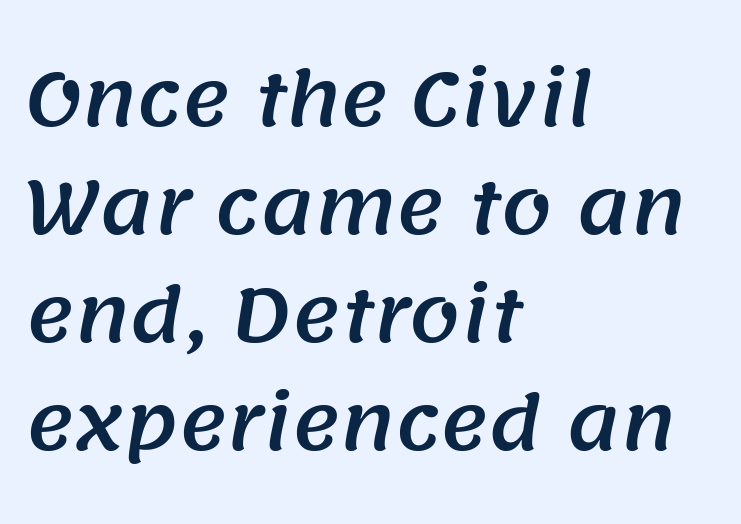
Q: Is the typeface a serif or a sans-serif typeface? A: Sans-serif.
Q: Is the text underlined? A: No.
Q: How is the paragraph aligned? A: Left-aligned.
Q: Is the spacing between letters normal or unusually wide? A: Normal.
Q: Is the spacing between lines tight, normal or loose? A: Normal.
Q: Width (condensed, normal, or wide)? A: Normal.
Q: Stroke contrast? A: Medium.
Q: x-height? A: Large.
Q: Monospaced? A: No.
